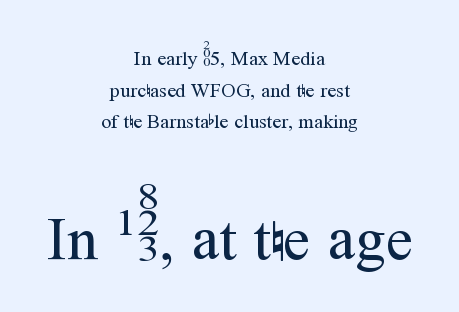
What kind of face is this? One with serifs. Tall strokes in this sample are plumb rather than angled. Letter spacing: default. Is this a fixed-width face? No — the glyphs have proportional, varying widths. The typesetting does not lean heavy: it is not bold. Caption: upper text group reduced, lower text group enlarged.
